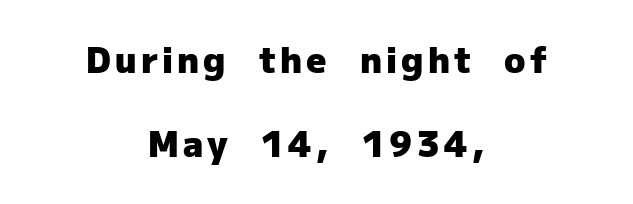
The image shows 35 px heavy sans-serif type, upright; set centered, loose line spacing (2.39x), not underlined; low stroke contrast and a medium x-height.
